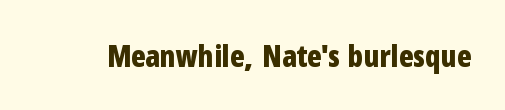
Look at the stroke-to-counter ratio: heavy, a bold. Tracking value appears to be zero — textbook default spacing. Observe the absence of serifs on each vertical stroke in this sample. Proportional: the letters do not fall into vertical columns.
